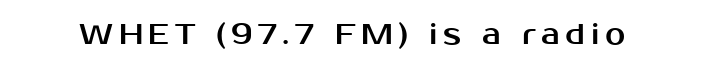
The image shows 29 px sans-serif type, upright; set not underlined; medium stroke contrast and a medium x-height.
